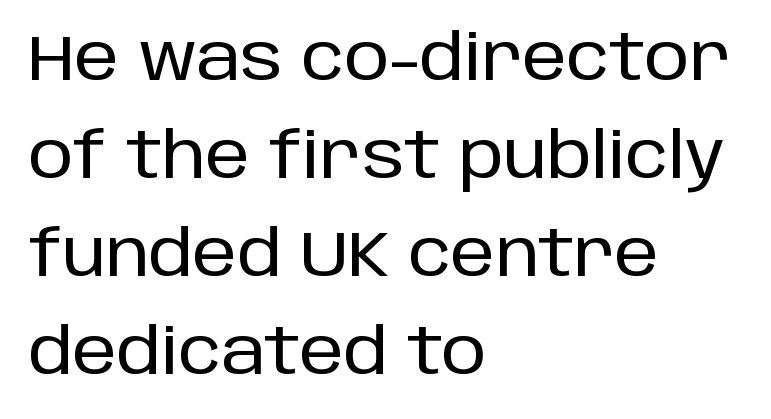
Classification — sans serif. Proportional: the letters do not fall into vertical columns. Each word holds together tightly as a unit, with standard inter-letter gaps. Glance below the letters and you will spot only blank space.
